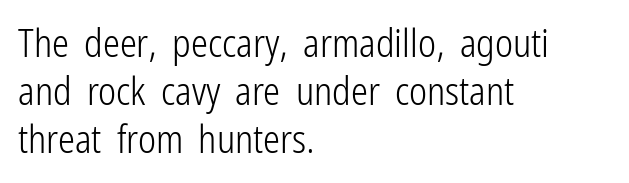
Q: Is the text bold? A: No.
Q: Is the text italic (slanted)? A: No, it is upright.
Q: Is the typeface a serif or a sans-serif typeface? A: Sans-serif.
Q: Is the text underlined? A: No.
Q: How is the paragraph aligned? A: Left-aligned.
Q: Is the spacing between letters normal or unusually wide? A: Normal.
Q: Is the spacing between lines tight, normal or loose? A: Normal.
Q: Width (condensed, normal, or wide)? A: Condensed.
Q: Stroke contrast? A: Low.
Q: x-height? A: Medium.
Q: Monospaced? A: No.
